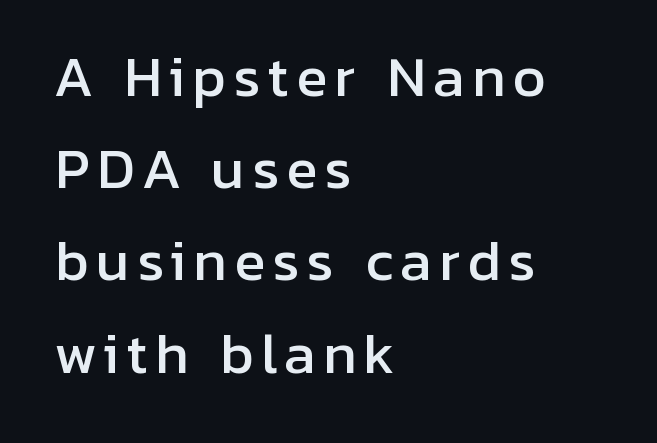
The image shows 53 px sans-serif type, upright; set left-aligned, line spacing 1.74x, not underlined; low stroke contrast and a medium x-height.
